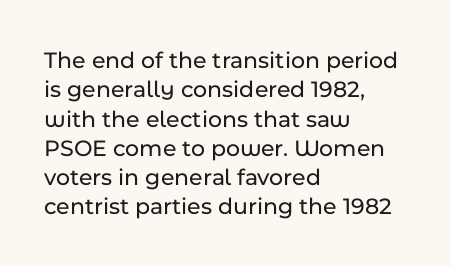
{"italic": "no", "underline": "no", "align": "left", "line_spacing_ratio": 1.22, "letter_spacing": "normal", "letter_spacing_em": 0.0, "glyph_px": 24}
